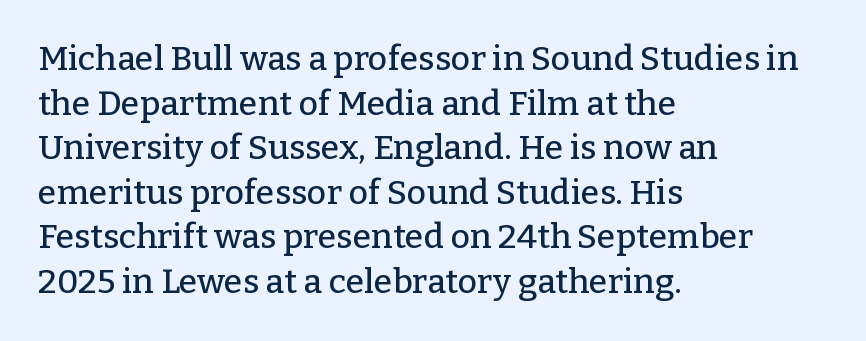
{"serif": "yes", "italic": "no", "width": "normal", "stroke_contrast": "low", "x_height": "medium", "monospaced": "no", "underline": "no", "align": "left", "line_spacing": "normal", "line_spacing_ratio": 1.31, "letter_spacing": "normal", "letter_spacing_em": 0.0, "glyph_px": 34}
